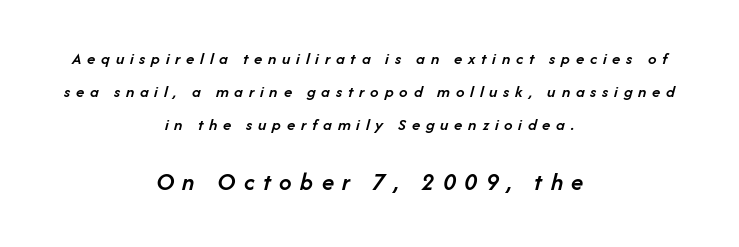
The image shows 25 px text type, italic (leaning right); set centered, loose line spacing (1.93x), unusually wide letter spacing (+0.34 em), not underlined; the second (bottom) block is 1.47x larger.
